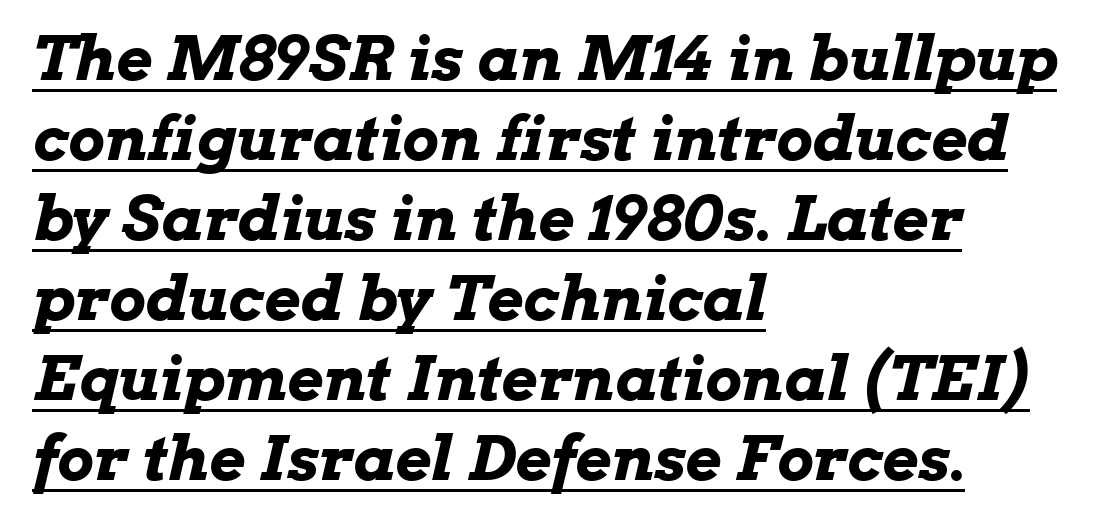
{"italic": "yes", "lean": "right", "slant_degrees": 13, "bold": "yes", "weight": "bold", "width": "wide", "stroke_contrast": "low", "x_height": "medium", "monospaced": "no", "underline": "yes", "align": "left", "line_spacing": "normal", "line_spacing_ratio": 1.29, "letter_spacing": "normal", "letter_spacing_em": 0.0, "glyph_px": 62}
